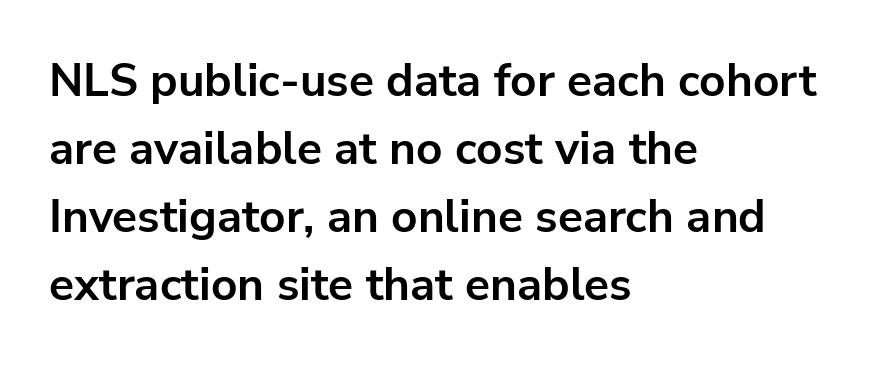
{"serif": "no", "italic": "no", "bold": "yes", "weight": "bold", "width": "normal", "stroke_contrast": "low", "x_height": "medium", "monospaced": "no", "underline": "no", "align": "left", "line_spacing": "normal", "line_spacing_ratio": 1.48, "letter_spacing": "normal", "letter_spacing_em": 0.0, "glyph_px": 46}
